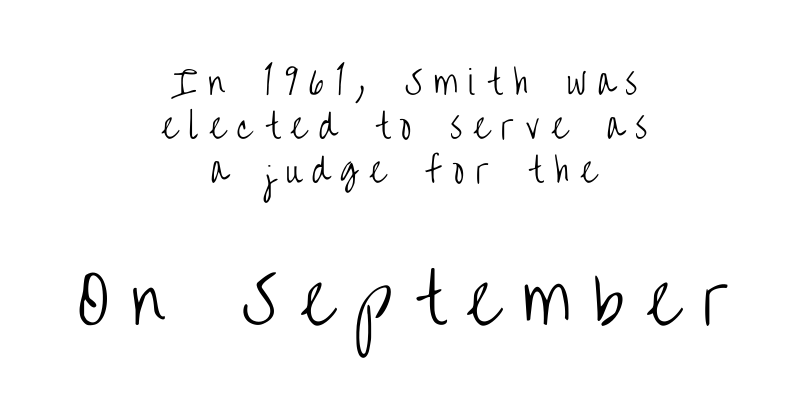
Q: Is the text bold? A: No.
Q: Is the text italic (slanted)? A: No, it is upright.
Q: Is the typeface a serif or a sans-serif typeface? A: Sans-serif.
Q: Is the text underlined? A: No.
Q: How is the paragraph aligned? A: Centered.
Q: Is the spacing between letters normal or unusually wide? A: Unusually wide.
Q: Is the spacing between lines tight, normal or loose? A: Normal.
Q: Which block of text is set in a larger size, the first (top) or the second (bottom)? A: The second (bottom) one.
Q: Width (condensed, normal, or wide)? A: Condensed.
Q: Stroke contrast? A: Low.
Q: x-height? A: Large.
Q: Monospaced? A: No.
